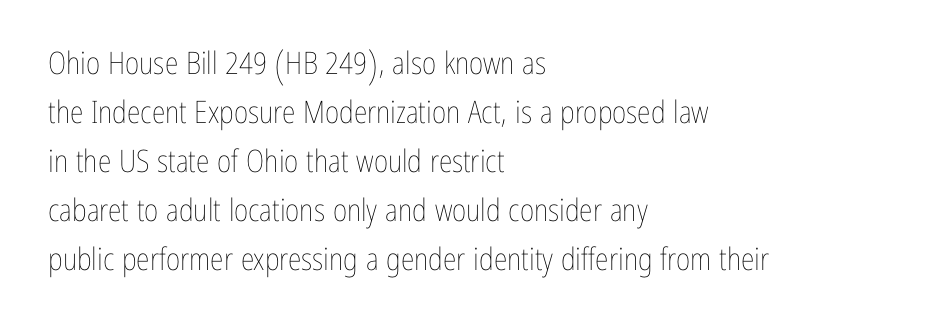
{"italic": "no", "bold": "no", "weight": "thin", "width": "condensed", "stroke_contrast": "low", "x_height": "medium", "monospaced": "no", "underline": "no", "align": "left", "line_spacing": "normal", "line_spacing_ratio": 1.58, "letter_spacing": "normal", "letter_spacing_em": 0.0, "glyph_px": 31}
